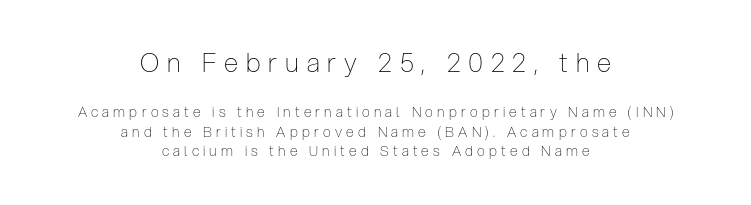
The image shows 26 px text type, upright; set centered, normal line spacing (1.42x), unusually wide letter spacing (+0.3 em), not underlined; the first (top) block is 1.86x larger.
